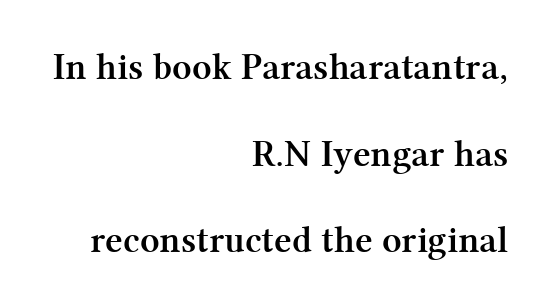
Do the characters align in a grid? No, the font is proportional. Any mark beneath the type? The region is blank. The ragged edge is on the left, which tells us the setting is flush right. Unlike a clean sans, this face finishes its strokes with serifs.
